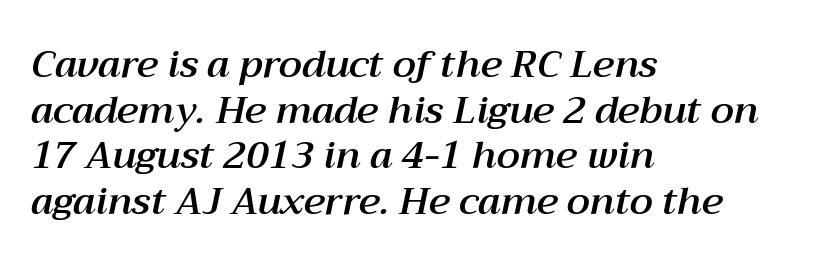
Q: Is the text italic (slanted)? A: Yes, it leans right by about 12 degrees.
Q: Is the text underlined? A: No.
Q: How is the paragraph aligned? A: Left-aligned.
Q: Is the spacing between letters normal or unusually wide? A: Normal.
Q: Width (condensed, normal, or wide)? A: Normal.
Q: Stroke contrast? A: Medium.
Q: x-height? A: Medium.
Q: Monospaced? A: No.
